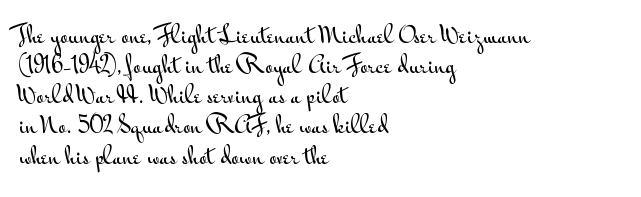
Q: Is the text underlined? A: No.
Q: How is the paragraph aligned? A: Left-aligned.
Q: Is the spacing between letters normal or unusually wide? A: Normal.
Q: Is the spacing between lines tight, normal or loose? A: Normal.
